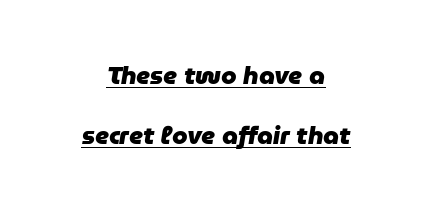
The image shows 25 px bold type, italic (leaning right); set centered, loose line spacing (2.4x), normal letter spacing, underlined.
